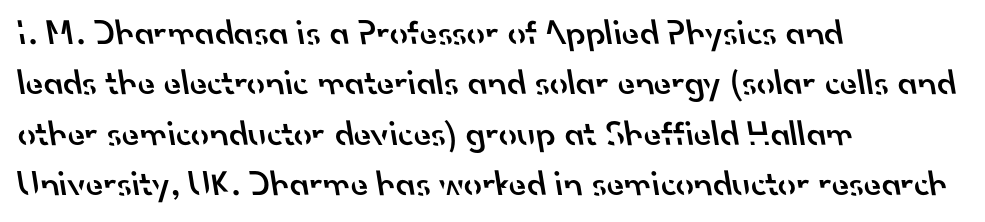
Q: Is the text bold? A: Semi-bold.
Q: Is the typeface a serif or a sans-serif typeface? A: Sans-serif.
Q: Is the text underlined? A: No.
Q: How is the paragraph aligned? A: Left-aligned.
Q: Is the spacing between letters normal or unusually wide? A: Normal.
Q: Is the spacing between lines tight, normal or loose? A: Normal.
Q: Width (condensed, normal, or wide)? A: Normal.
Q: Stroke contrast? A: Low.
Q: x-height? A: Small.
Q: Monospaced? A: No.
